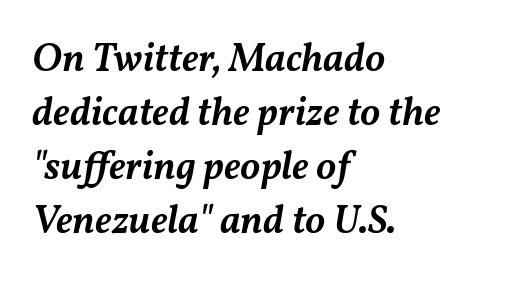
The image shows 40 px semibold type, italic (leaning right); set left-aligned, normal line spacing (1.35x), normal letter spacing, not underlined; medium stroke contrast and a medium x-height.
